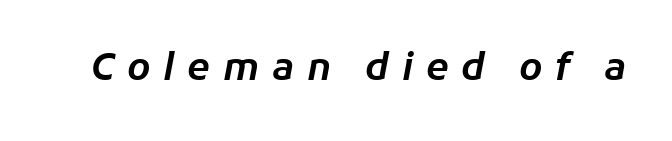
The image shows 37 px text type, italic (leaning right); set unusually wide letter spacing (+0.34 em), not underlined; low stroke contrast and a medium x-height.
